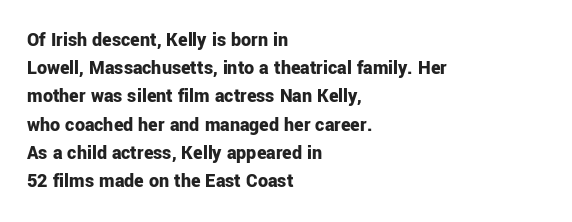
Q: Is the text bold? A: Yes.
Q: Is the text italic (slanted)? A: No, it is upright.
Q: Is the text underlined? A: No.
Q: How is the paragraph aligned? A: Left-aligned.
Q: Is the spacing between letters normal or unusually wide? A: Normal.
Q: Is the spacing between lines tight, normal or loose? A: Normal.
